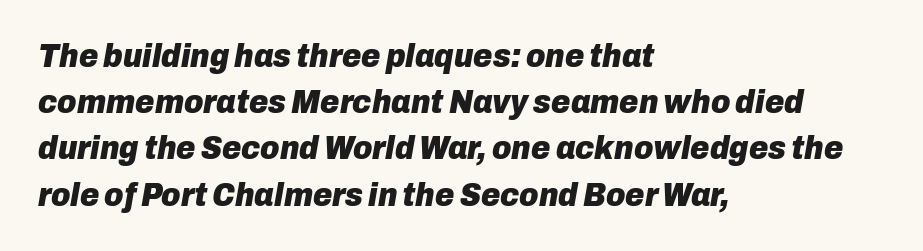
Short and long lines alike share a common starting point at left. Heavy, bold letterforms. Varying glyph widths throughout — classic text-font behaviour. Characters are canted at an angle relative to the baseline's perpendicular. Clear beneath every line of the passage. The block of text has a typical density, with ordinary space between rows.
